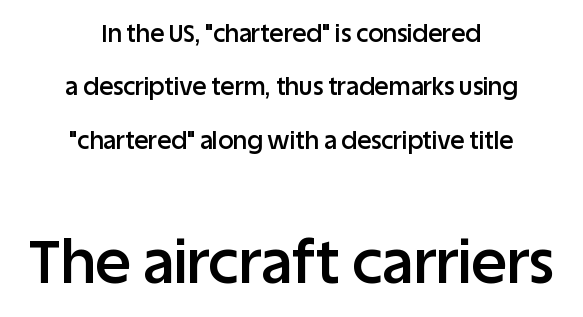
{"serif": "no", "italic": "no", "bold": "semi", "weight": "semibold", "width": "normal", "stroke_contrast": "low", "x_height": "large", "monospaced": "no", "underline": "no", "align": "center", "line_spacing": "loose", "line_spacing_ratio": 2.22, "letter_spacing": "normal", "letter_spacing_em": 0.0, "larger_block": "second", "size_ratio": 2.5, "glyph_px": 60}
